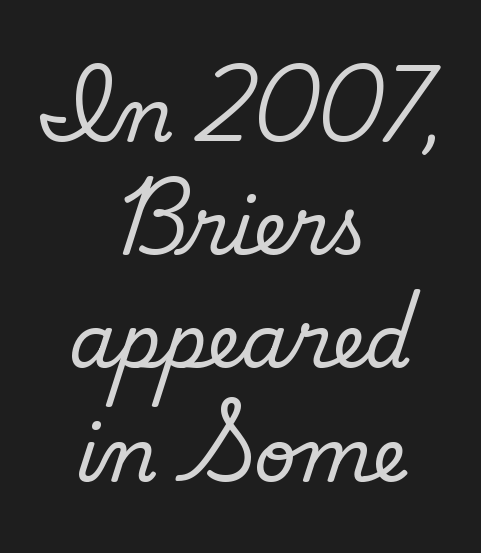
{"serif": "no", "bold": "no", "weight": "regular", "width": "normal", "stroke_contrast": "low", "x_height": "small", "monospaced": "no", "underline": "no", "align": "center", "line_spacing": "normal", "line_spacing_ratio": 1.53, "letter_spacing": "normal", "letter_spacing_em": 0.0, "glyph_px": 74}
